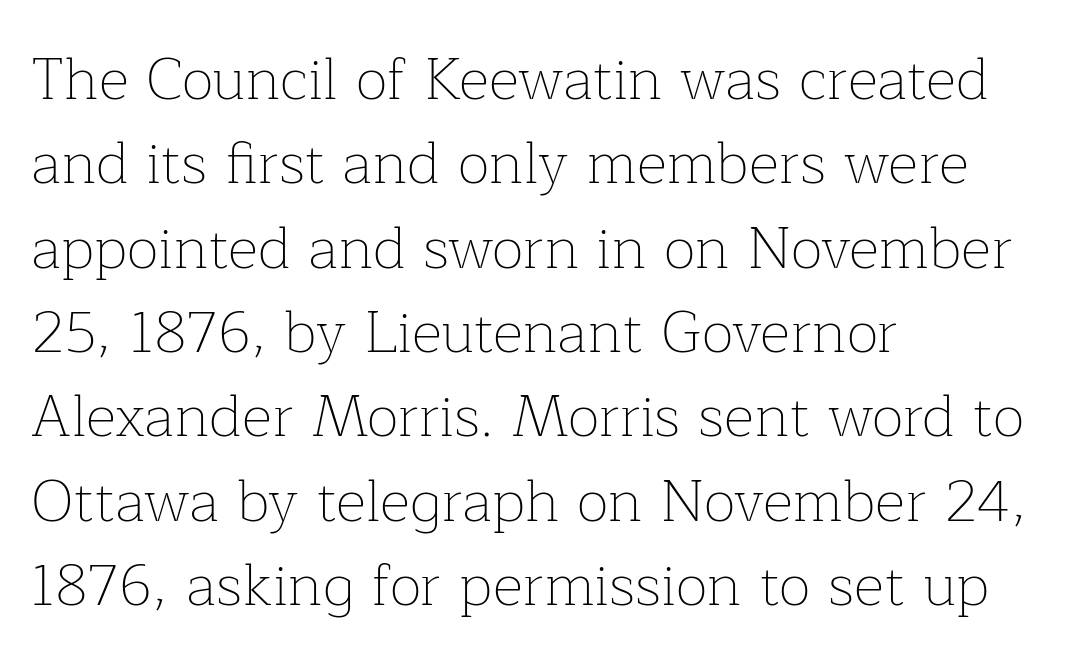
The setting favours the left margin, as ordinary paragraphs usually do. Bare-footed words on every line. The font sits on the lighter half of the weight spectrum, regular included. Standard letterfit; no display-style spreading of the glyphs.
